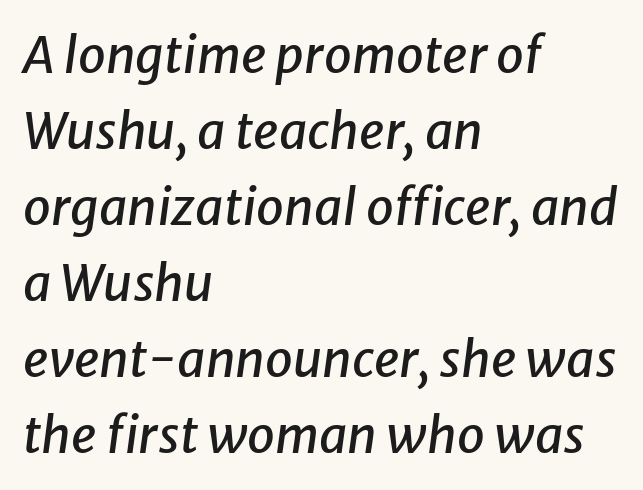
Q: Is the text italic (slanted)? A: Yes, it leans right by about 8 degrees.
Q: Is the text underlined? A: No.
Q: How is the paragraph aligned? A: Left-aligned.
Q: Is the spacing between letters normal or unusually wide? A: Normal.
Q: Is the spacing between lines tight, normal or loose? A: Normal.
Q: Width (condensed, normal, or wide)? A: Normal.
Q: Stroke contrast? A: Low.
Q: x-height? A: Medium.
Q: Monospaced? A: No.
